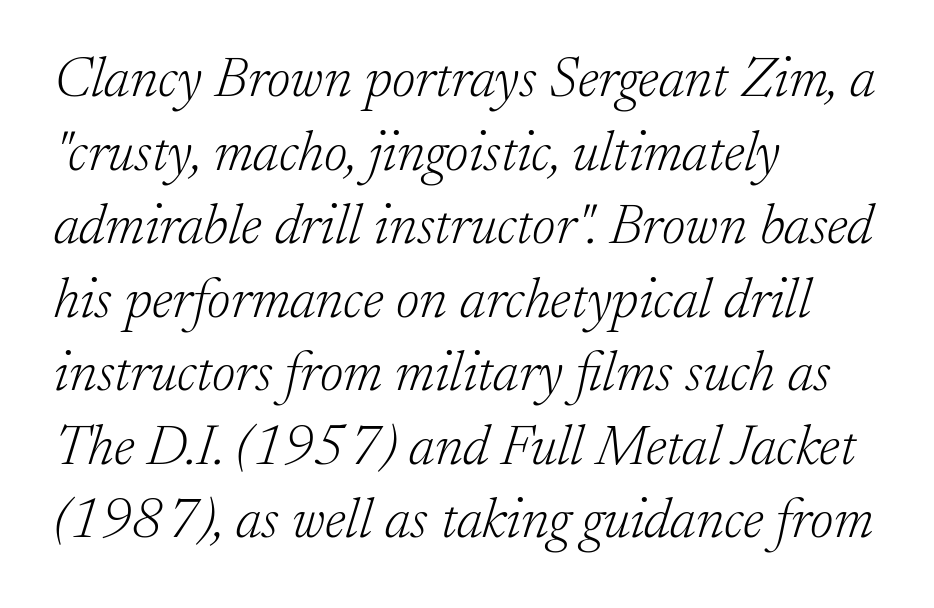
Q: Is the text bold? A: No.
Q: Is the text italic (slanted)? A: Yes, it leans right by about 17 degrees.
Q: Is the typeface a serif or a sans-serif typeface? A: Serif.
Q: Is the text underlined? A: No.
Q: How is the paragraph aligned? A: Left-aligned.
Q: Is the spacing between letters normal or unusually wide? A: Normal.
Q: Is the spacing between lines tight, normal or loose? A: Normal.
Q: Width (condensed, normal, or wide)? A: Normal.
Q: Stroke contrast? A: Low.
Q: x-height? A: Small.
Q: Monospaced? A: No.
